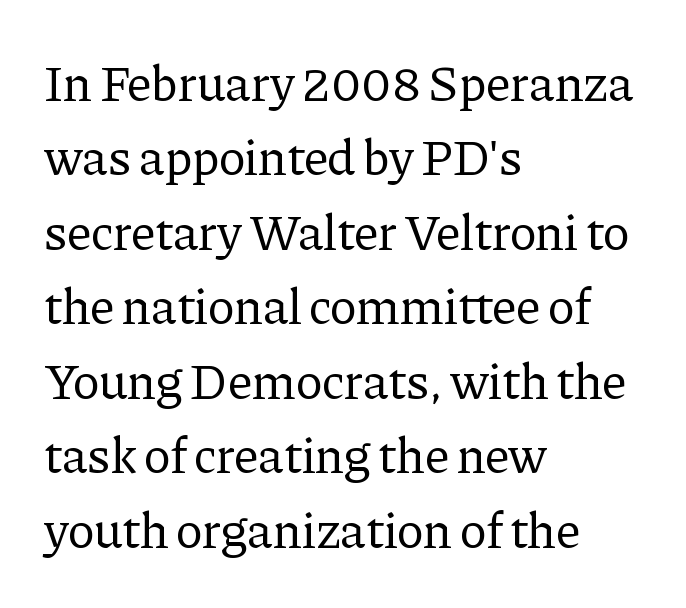
The image shows 51 px regular-weight serif type, upright; set left-aligned, normal line spacing (1.46x), normal letter spacing, not underlined; low stroke contrast and a medium x-height.
